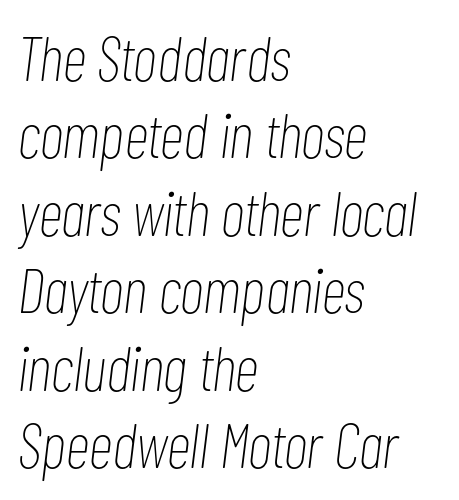
The image shows 63 px thin, condensed type, italic (leaning right); set left-aligned, line spacing 1.23x, normal letter spacing, not underlined; low stroke contrast and a medium x-height.
